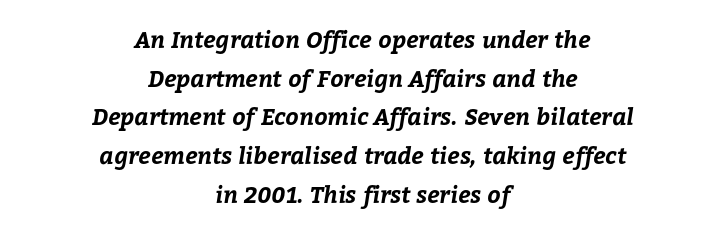
The image shows 23 px bold type; set centered, normal line spacing (1.68x), normal letter spacing, not underlined.
